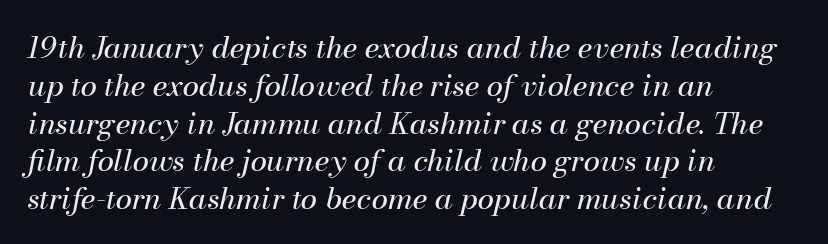
Q: Is the text bold? A: No.
Q: Is the text italic (slanted)? A: Yes, it leans right by about 13 degrees.
Q: Is the text underlined? A: No.
Q: How is the paragraph aligned? A: Left-aligned.
Q: Is the spacing between letters normal or unusually wide? A: Normal.
Q: Is the spacing between lines tight, normal or loose? A: Normal.
Q: Width (condensed, normal, or wide)? A: Normal.
Q: Stroke contrast? A: Medium.
Q: x-height? A: Small.
Q: Monospaced? A: No.
